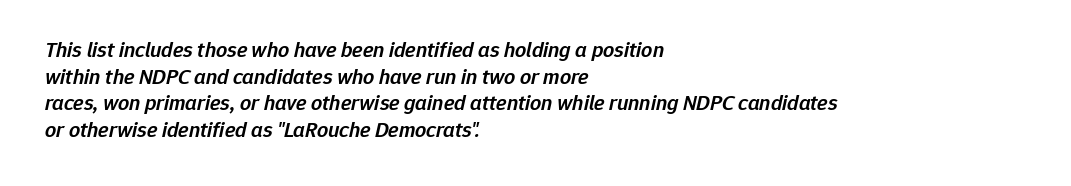
Q: Is the text bold? A: Semi-bold.
Q: Is the text italic (slanted)? A: Yes, it leans right by about 12 degrees.
Q: Is the text underlined? A: No.
Q: How is the paragraph aligned? A: Left-aligned.
Q: Is the spacing between letters normal or unusually wide? A: Normal.
